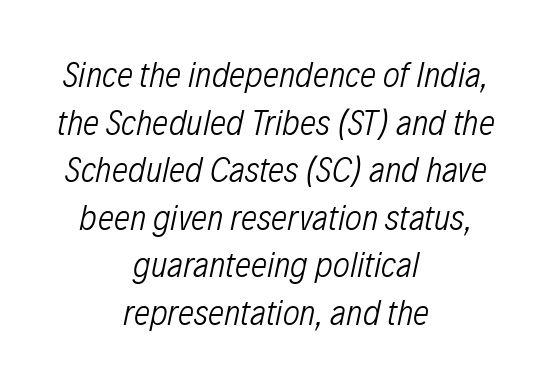
Q: Is the text bold? A: No.
Q: Is the text italic (slanted)? A: Yes, it leans right by about 12 degrees.
Q: Is the text underlined? A: No.
Q: How is the paragraph aligned? A: Centered.
Q: Is the spacing between letters normal or unusually wide? A: Normal.
Q: Is the spacing between lines tight, normal or loose? A: Normal.
Q: Width (condensed, normal, or wide)? A: Condensed.
Q: Stroke contrast? A: Low.
Q: x-height? A: Medium.
Q: Monospaced? A: No.
